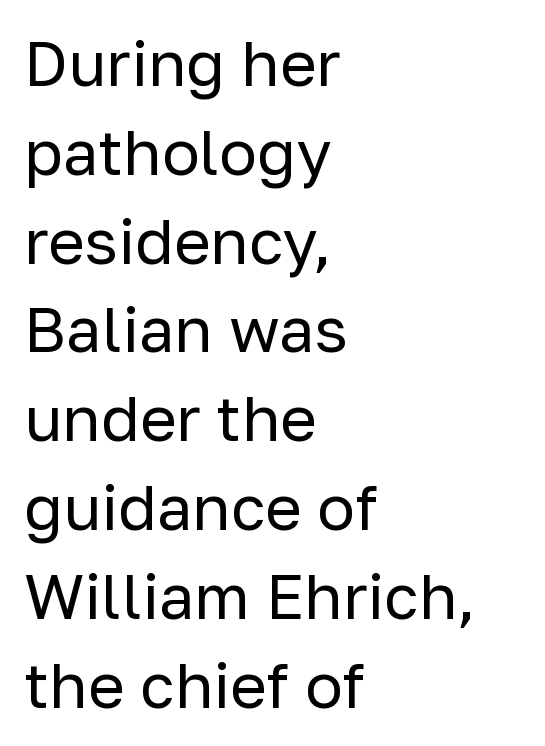
{"serif": "no", "italic": "no", "bold": "no", "weight": "regular", "width": "normal", "stroke_contrast": "low", "x_height": "medium", "monospaced": "no", "underline": "no", "align": "left", "line_spacing": "normal", "line_spacing_ratio": 1.41, "letter_spacing": "normal", "letter_spacing_em": 0.0, "glyph_px": 63}
